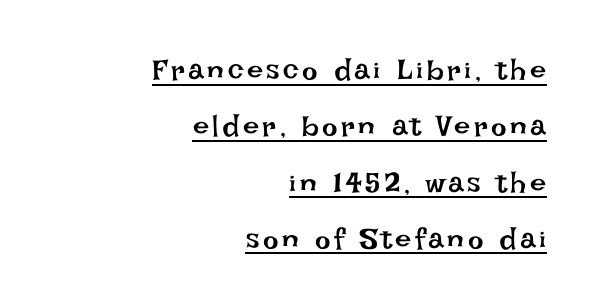
The image shows 29 px regular-weight type, upright; set right-aligned, loose line spacing (1.94x), underlined; low stroke contrast and a large x-height.
